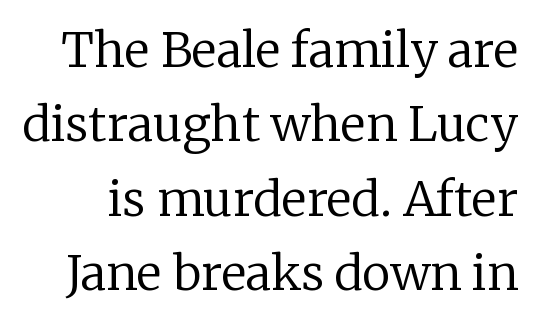
The letters carry serifs — small finishing strokes at the ends of their stems. Quick note: interline space is typical. Looks like regular typesetting: each glyph gets only the width it needs. The horizontal fit of the characters is conventional and even. Ink coverage per letter is moderate at most. The letters stand straight up with perfectly vertical stems.
